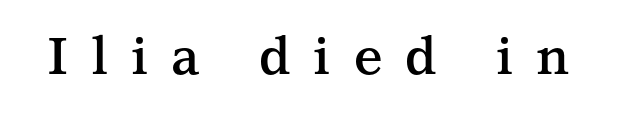
{"serif": "yes", "italic": "no", "bold": "semi", "weight": "semibold", "width": "normal", "stroke_contrast": "medium", "x_height": "medium", "monospaced": "no", "underline": "no", "letter_spacing": "wide", "letter_spacing_em": 0.45, "glyph_px": 51}
